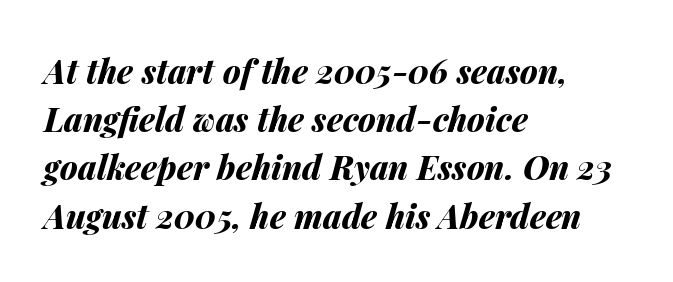
The image shows 33 px bold type, italic (leaning right); set left-aligned, normal line spacing (1.46x), normal letter spacing, not underlined; medium stroke contrast and a medium x-height.
